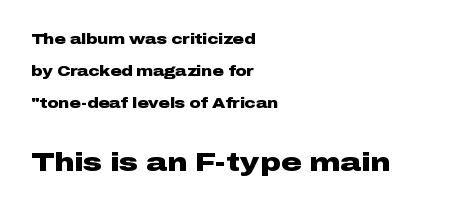
{"italic": "no", "bold": "yes", "underline": "no", "align": "left", "line_spacing": "loose", "line_spacing_ratio": 2.28, "letter_spacing": "normal", "letter_spacing_em": 0.0, "larger_block": "second", "size_ratio": 1.86, "glyph_px": 26}
